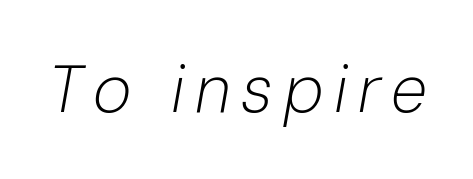
Observe the lean: these are italic letterforms. The strip under each line holds only bare page. Stroke mass is kept to a normal reading level or below. Proportional: the letters do not fall into vertical columns.
